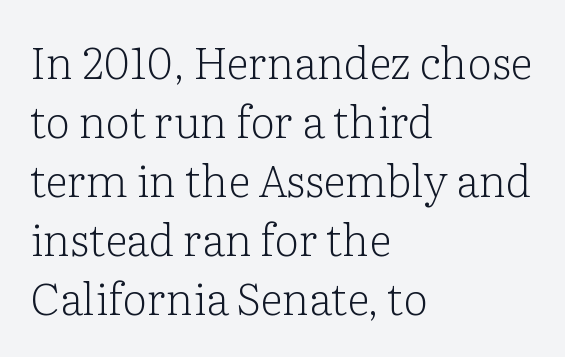
Q: Is the text bold? A: No.
Q: Is the text italic (slanted)? A: No, it is upright.
Q: Is the typeface a serif or a sans-serif typeface? A: Serif.
Q: Is the text underlined? A: No.
Q: How is the paragraph aligned? A: Left-aligned.
Q: Is the spacing between letters normal or unusually wide? A: Normal.
Q: Is the spacing between lines tight, normal or loose? A: Normal.
Q: Width (condensed, normal, or wide)? A: Normal.
Q: Stroke contrast? A: Low.
Q: x-height? A: Medium.
Q: Monospaced? A: No.
